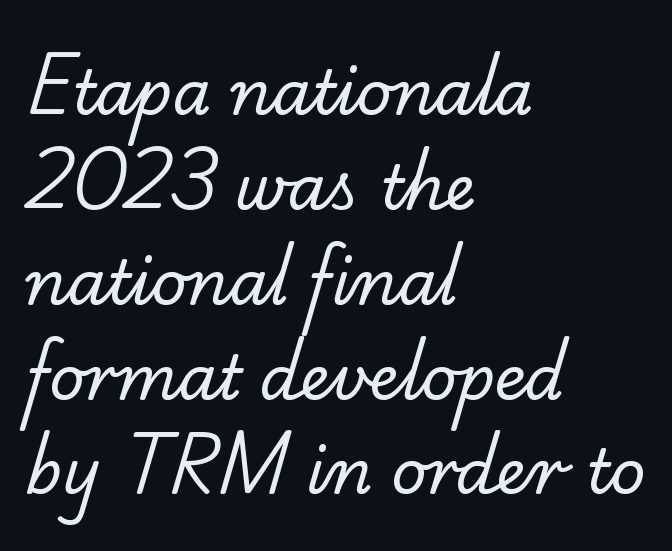
The rendering uses natural spacing where letterforms have individual widths. The passage shown is not bold in any degree. Compared with a centered layout, this one pins lines to the left instead. Words float on clear page, feet unadorned.
